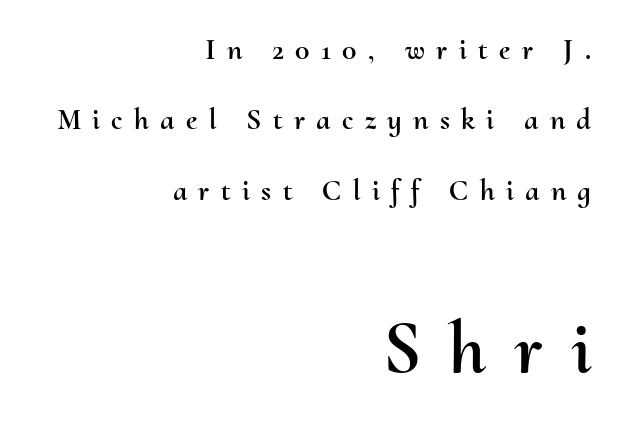
The image shows 75 px text type, upright; set right-aligned, loose line spacing (2.35x), unusually wide letter spacing (+0.38 em), not underlined; the second (bottom) block is 2.5x larger; medium stroke contrast and a small x-height.
